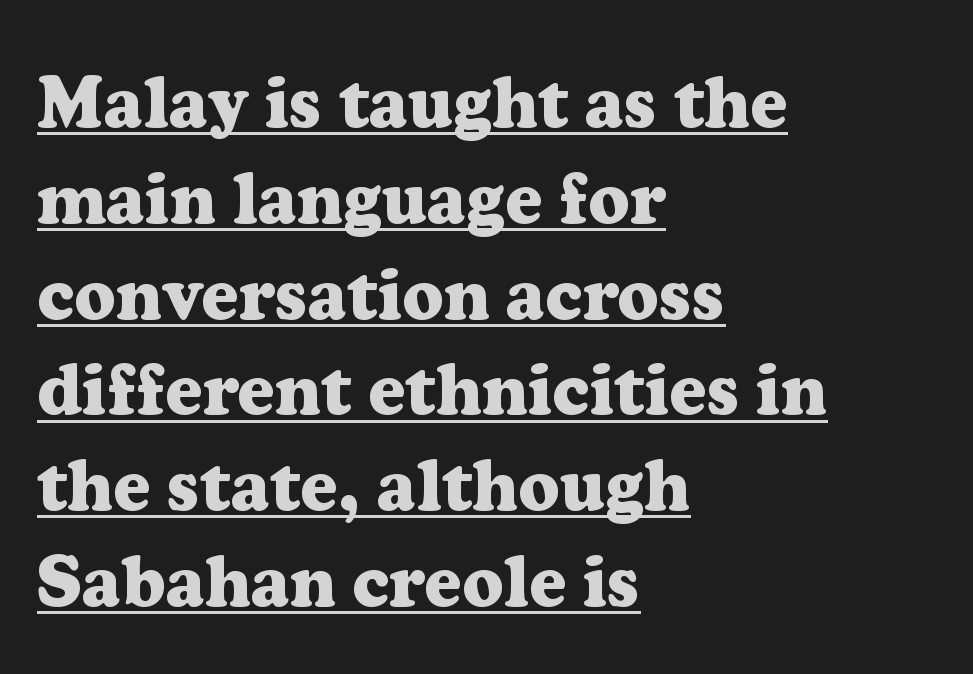
The image shows 72 px heavy serif type, upright; set left-aligned, normal line spacing (1.33x), normal letter spacing, underlined; low stroke contrast and a medium x-height.
